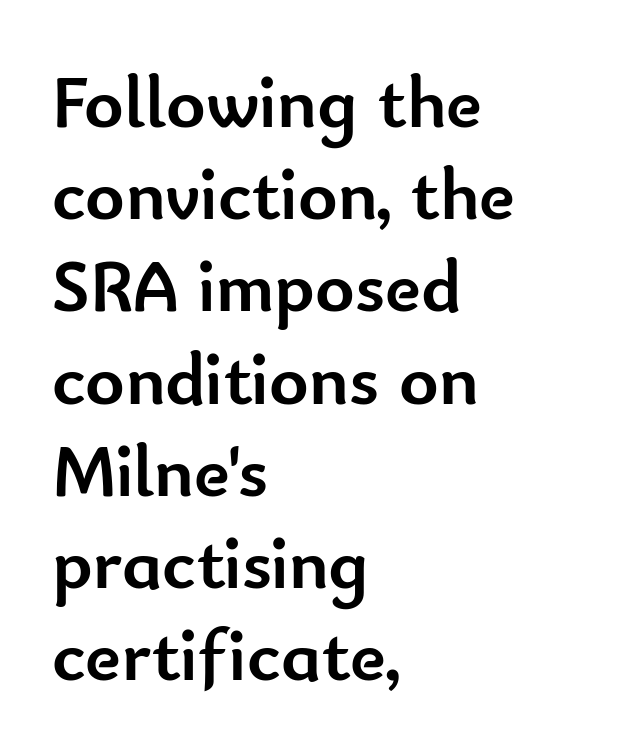
Line beginnings align vertically; line endings do not. You can tell it's not italic because the verticals are truly vertical. Decoration check: the copy has no underline. Looks like regular typesetting: each glyph gets only the width it needs. Look at the tracking — it's just the regular setting, nothing added.
